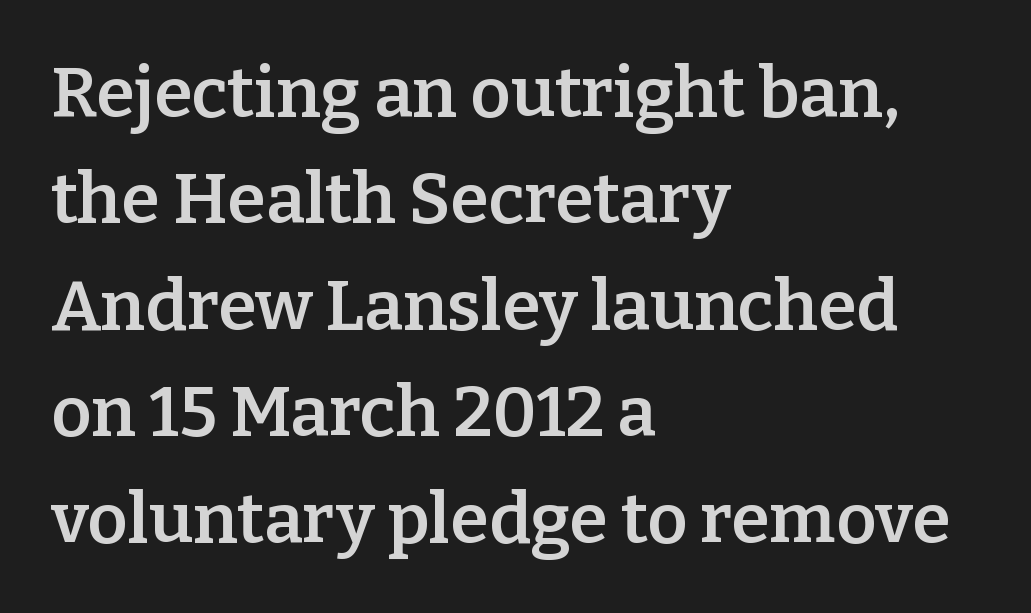
Q: Is the text bold? A: Semi-bold.
Q: Is the text italic (slanted)? A: No, it is upright.
Q: Is the typeface a serif or a sans-serif typeface? A: Serif.
Q: Is the text underlined? A: No.
Q: How is the paragraph aligned? A: Left-aligned.
Q: Is the spacing between letters normal or unusually wide? A: Normal.
Q: Is the spacing between lines tight, normal or loose? A: Normal.
Q: Width (condensed, normal, or wide)? A: Normal.
Q: Stroke contrast? A: Low.
Q: x-height? A: Medium.
Q: Monospaced? A: No.
